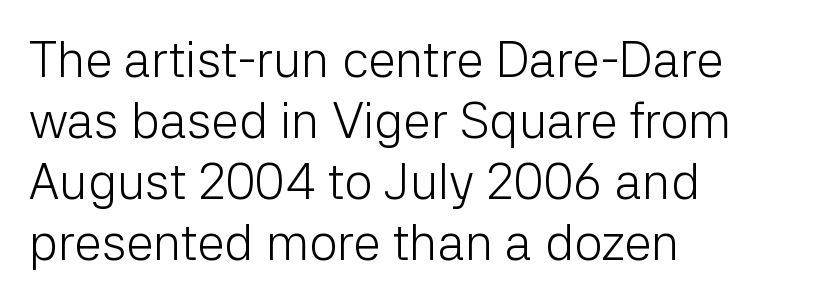
Every row of glyphs begins at an identical x-position on the left. Note the varied advance widths — an 'i' is clearly narrower than an 'm'. It's the straight-up-and-down kind of type. The area under the type is left untouched. These lines are composed in type without serifs.
